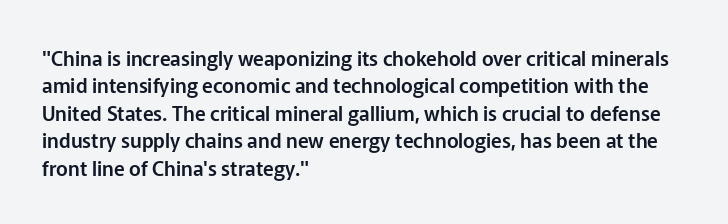
The image shows 20 px text type, upright; set left-aligned, normal line spacing (1.37x), normal letter spacing, not underlined.
